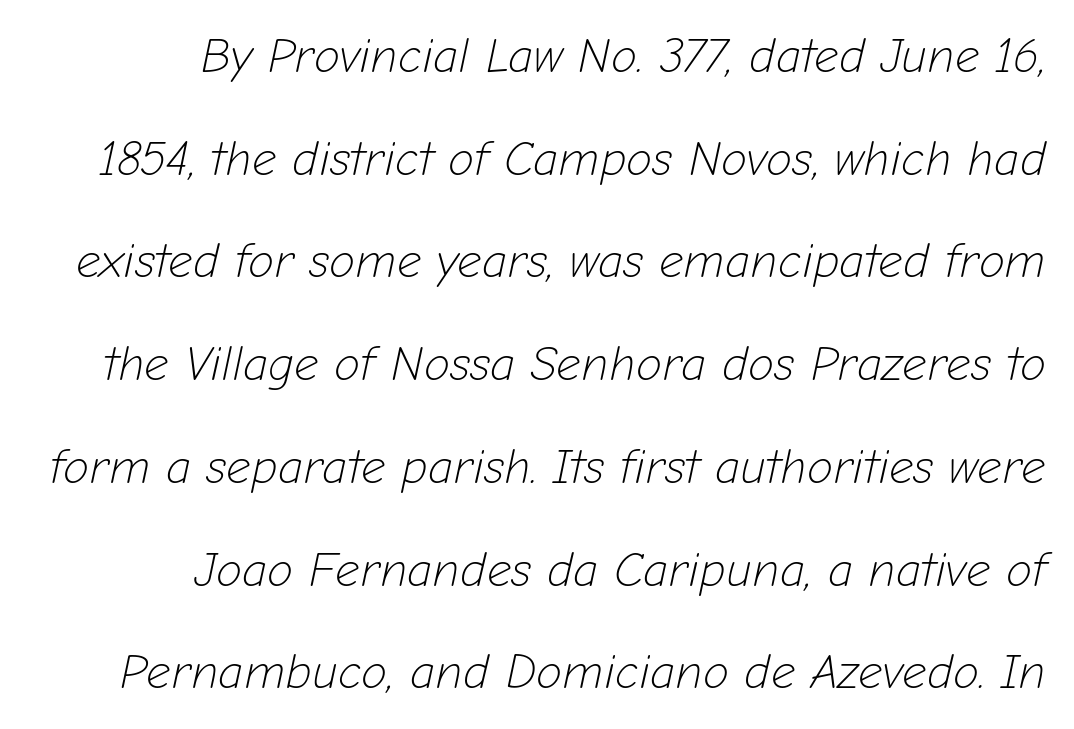
The image shows 48 px light type, italic (leaning right); set right-aligned, loose line spacing (2.14x), normal letter spacing, not underlined; low stroke contrast and a medium x-height.
